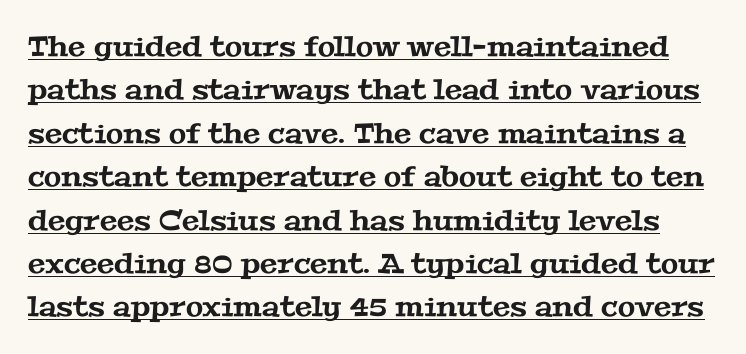
{"serif": "yes", "width": "wide", "stroke_contrast": "medium", "x_height": "medium", "monospaced": "no", "underline": "yes", "line_spacing": "normal", "line_spacing_ratio": 1.55, "letter_spacing": "normal", "letter_spacing_em": 0.0, "glyph_px": 28}
